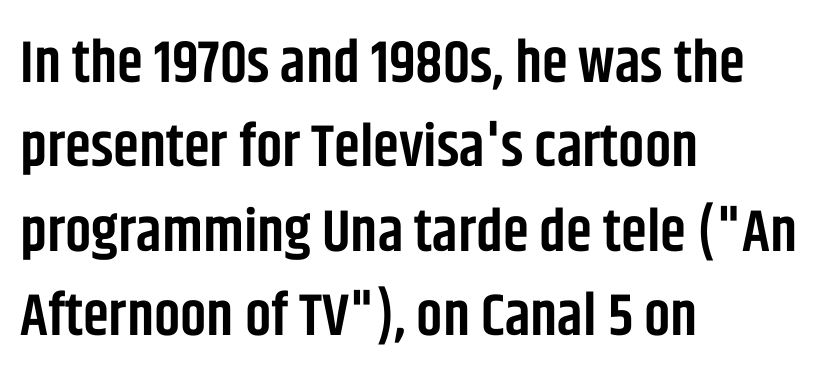
Q: Is the text bold? A: Semi-bold.
Q: Is the text italic (slanted)? A: No, it is upright.
Q: Is the typeface a serif or a sans-serif typeface? A: Sans-serif.
Q: Is the text underlined? A: No.
Q: How is the paragraph aligned? A: Left-aligned.
Q: Is the spacing between letters normal or unusually wide? A: Normal.
Q: Is the spacing between lines tight, normal or loose? A: Normal.
Q: Width (condensed, normal, or wide)? A: Condensed.
Q: Stroke contrast? A: Low.
Q: x-height? A: Large.
Q: Monospaced? A: No.
